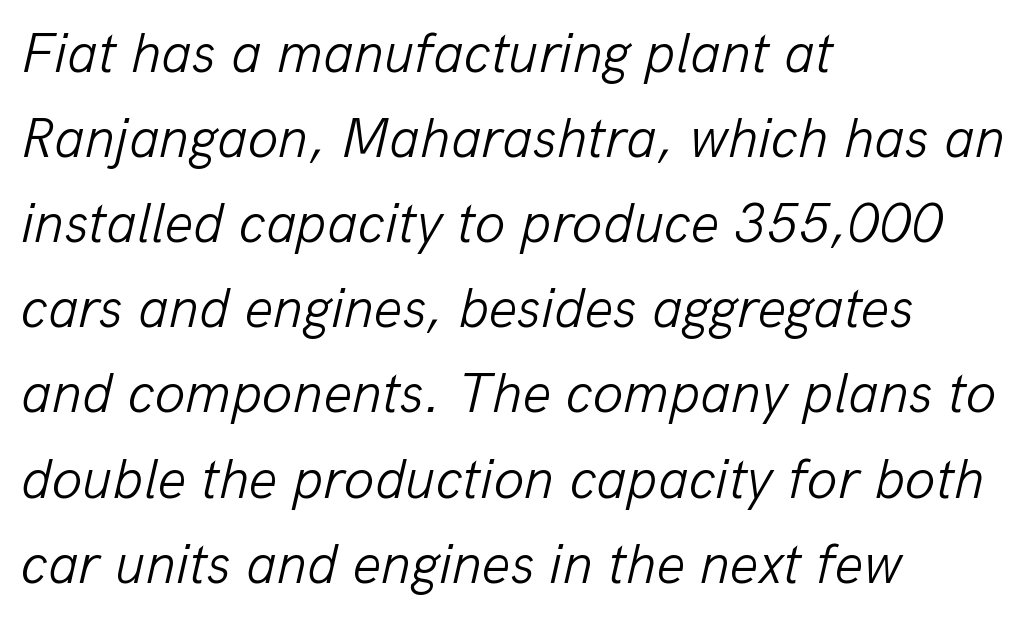
The image shows 56 px light type, italic (leaning right); set left-aligned, normal line spacing (1.52x), normal letter spacing, not underlined; low stroke contrast and a medium x-height.
